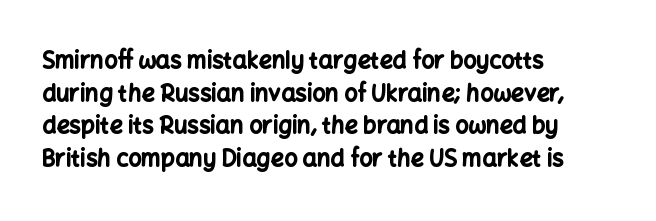
{"italic": "no", "bold": "yes", "underline": "no", "align": "left", "line_spacing": "normal", "line_spacing_ratio": 1.42, "letter_spacing": "normal", "letter_spacing_em": 0.0, "glyph_px": 23}
